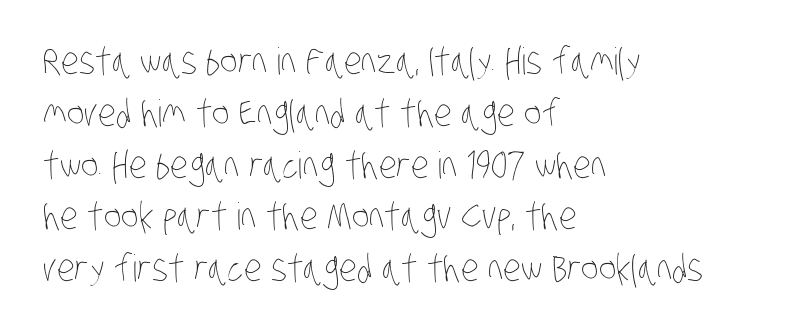
The image shows 37 px thin, condensed type; set left-aligned, normal line spacing (1.4x), normal letter spacing, not underlined; low stroke contrast and a large x-height.
